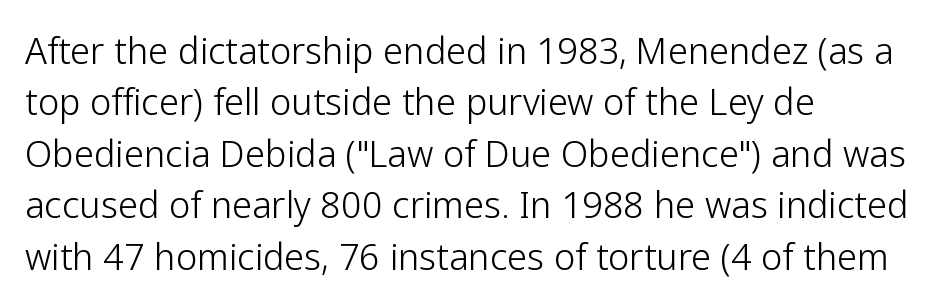
Q: Is the text bold? A: No.
Q: Is the text italic (slanted)? A: No, it is upright.
Q: Is the typeface a serif or a sans-serif typeface? A: Sans-serif.
Q: Is the text underlined? A: No.
Q: How is the paragraph aligned? A: Left-aligned.
Q: Is the spacing between letters normal or unusually wide? A: Normal.
Q: Is the spacing between lines tight, normal or loose? A: Normal.
Q: Width (condensed, normal, or wide)? A: Normal.
Q: Stroke contrast? A: Low.
Q: x-height? A: Medium.
Q: Monospaced? A: No.
